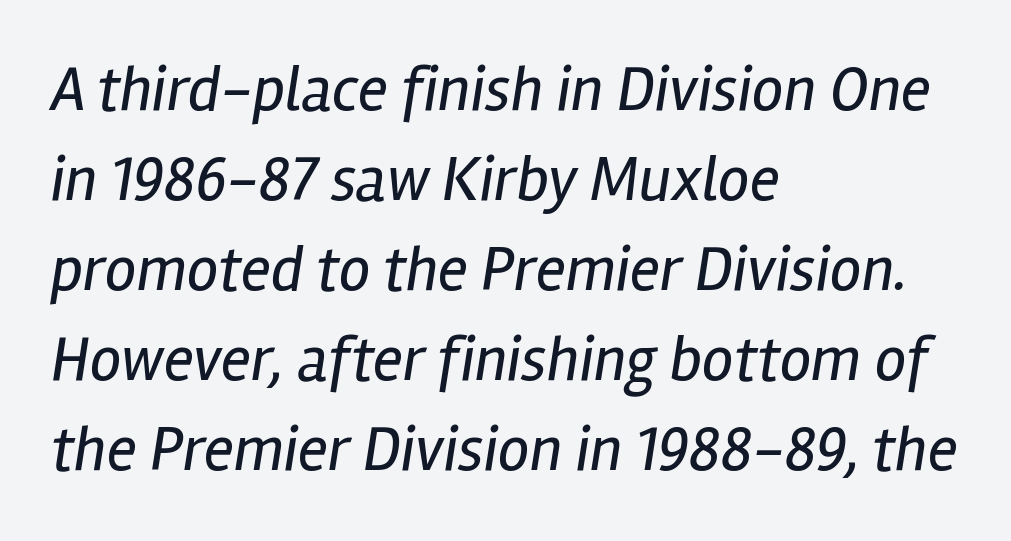
The typesetting does not lean heavy: it is not bold. The passage shown stacks its lines at a standard gap. Looking at the ascenders, they clearly lean. This sample is left-justified, so line endings fall wherever the words run out. Looks like regular typesetting: each glyph gets only the width it needs.
